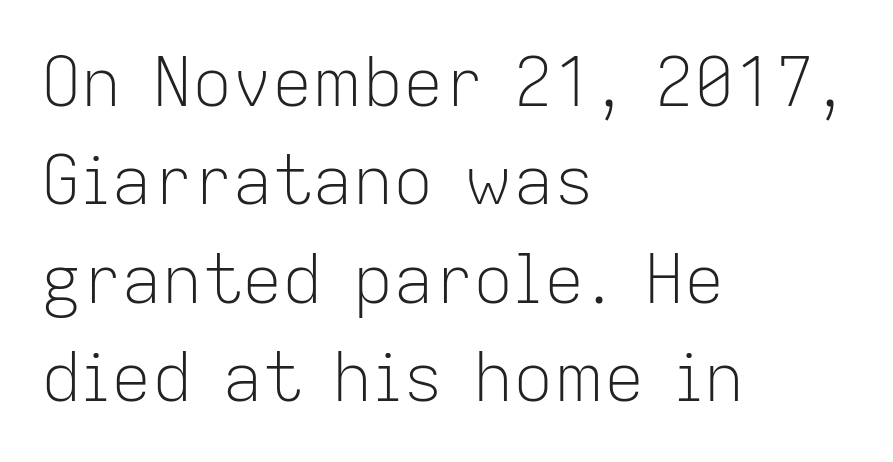
I'd call this a sans setting — the letters go barefoot. Note the varied advance widths — an 'i' is clearly narrower than an 'm'. Students, observe: this is what conventionally led text looks like. Quick note: underline off.
